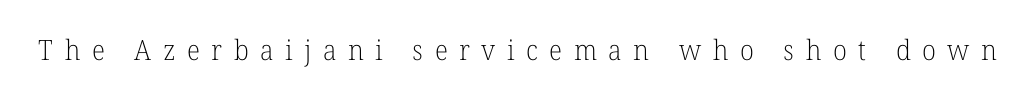
{"serif": "yes", "italic": "no", "bold": "no", "weight": "light", "width": "normal", "stroke_contrast": "low", "x_height": "medium", "monospaced": "no", "underline": "no", "letter_spacing": "wide", "letter_spacing_em": 0.41, "glyph_px": 28}
